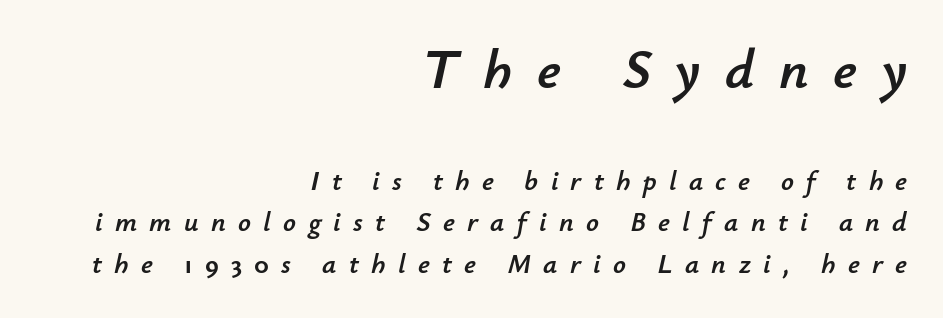
The image shows 56 px text type, italic (leaning right); set right-aligned, normal line spacing (1.48x), unusually wide letter spacing (+0.44 em), not underlined; the first (top) block is 2.0x larger; low stroke contrast and a small x-height.
